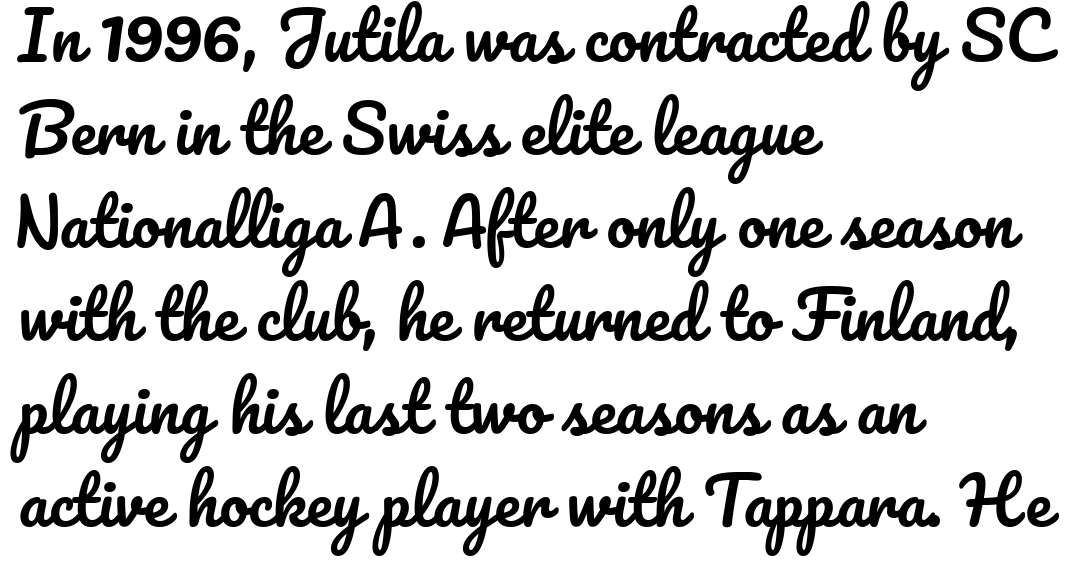
Q: Is the text italic (slanted)? A: Yes.
Q: Is the text underlined? A: No.
Q: How is the paragraph aligned? A: Left-aligned.
Q: Is the spacing between letters normal or unusually wide? A: Normal.
Q: Is the spacing between lines tight, normal or loose? A: Normal.
Q: Width (condensed, normal, or wide)? A: Normal.
Q: Stroke contrast? A: Low.
Q: x-height? A: Small.
Q: Monospaced? A: No.
